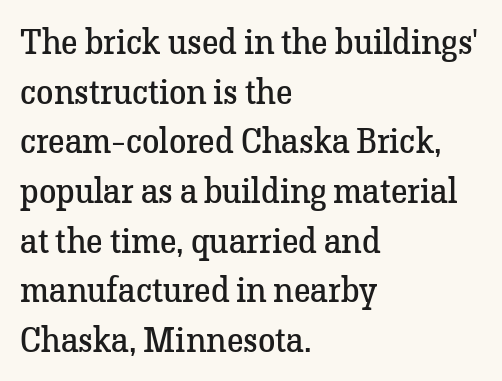
The image shows 35 px regular-weight serif type, upright; set left-aligned, normal line spacing (1.42x), normal letter spacing, not underlined; low stroke contrast and a medium x-height.
